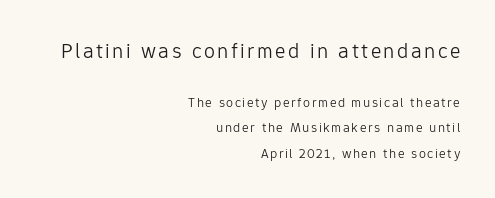
The passage shown is not bold in any degree. A bare baseline throughout the passage. Quick note: not italic, upright. The paragraph shown leans on its right margin. The face used here appears at its bigger size in the upper chunk.
